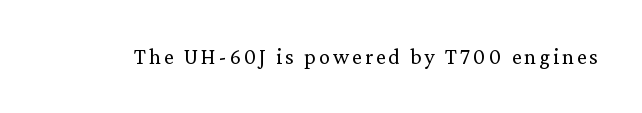
{"italic": "no", "bold": "no", "underline": "no", "glyph_px": 22}
